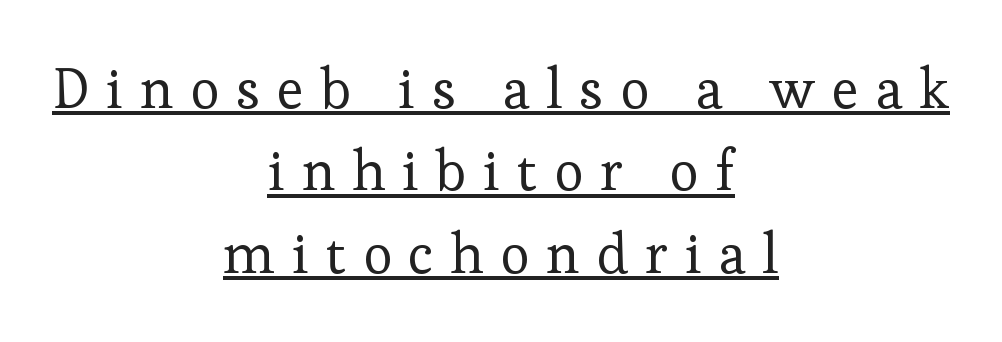
Q: Is the text bold? A: No.
Q: Is the text italic (slanted)? A: No, it is upright.
Q: Is the typeface a serif or a sans-serif typeface? A: Serif.
Q: Is the text underlined? A: Yes.
Q: How is the paragraph aligned? A: Centered.
Q: Is the spacing between letters normal or unusually wide? A: Unusually wide.
Q: Is the spacing between lines tight, normal or loose? A: Normal.
Q: Width (condensed, normal, or wide)? A: Normal.
Q: Stroke contrast? A: Low.
Q: x-height? A: Medium.
Q: Monospaced? A: No.
